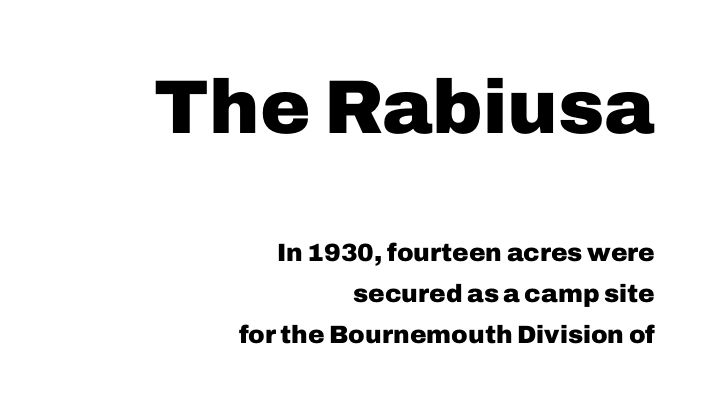
Q: Is the text bold? A: Yes.
Q: Is the text italic (slanted)? A: No, it is upright.
Q: Is the typeface a serif or a sans-serif typeface? A: Sans-serif.
Q: Is the text underlined? A: No.
Q: How is the paragraph aligned? A: Right-aligned.
Q: Is the spacing between letters normal or unusually wide? A: Normal.
Q: Is the spacing between lines tight, normal or loose? A: Normal.
Q: Which block of text is set in a larger size, the first (top) or the second (bottom)? A: The first (top) one.
Q: Width (condensed, normal, or wide)? A: Normal.
Q: Stroke contrast? A: Low.
Q: x-height? A: Medium.
Q: Monospaced? A: No.
